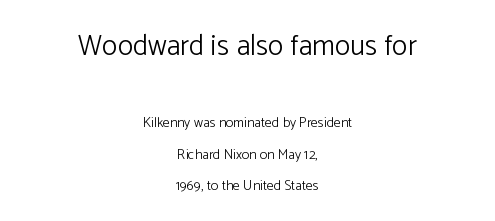
{"serif": "no", "italic": "no", "bold": "no", "weight": "light", "width": "normal", "stroke_contrast": "low", "x_height": "medium", "monospaced": "no", "underline": "no", "align": "center", "line_spacing": "loose", "line_spacing_ratio": 2.24, "letter_spacing": "normal", "letter_spacing_em": 0.0, "larger_block": "first", "size_ratio": 2.07, "glyph_px": 29}
